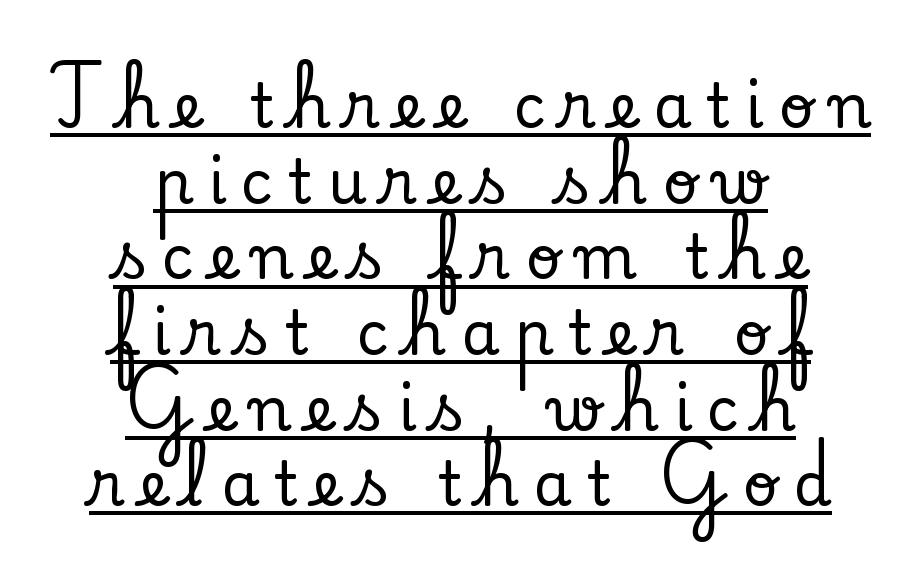
This sample carries an underscore along the baseline area. It's the straight-up-and-down kind of type. Each line is balanced around a shared central axis. Words appear elongated and porous because spacing is wide.
